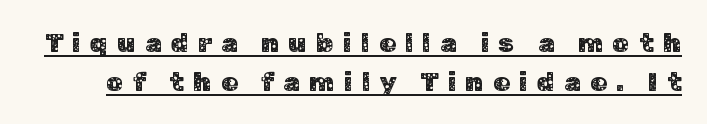
Q: Is the text italic (slanted)? A: No, it is upright.
Q: Is the text underlined? A: Yes.
Q: Is the spacing between letters normal or unusually wide? A: Unusually wide.
Q: Is the spacing between lines tight, normal or loose? A: Normal.
